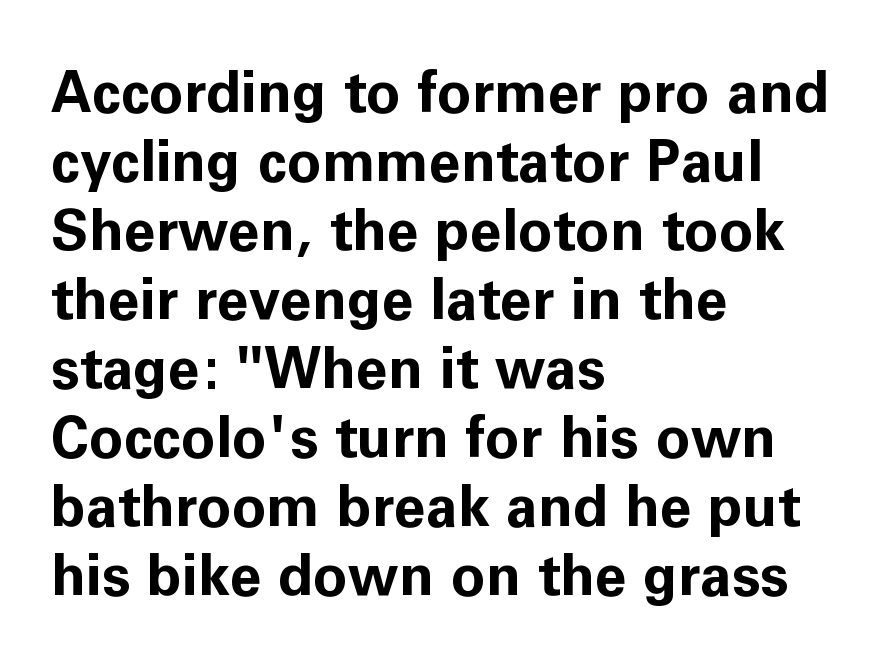
The image shows 57 px bold sans-serif type, upright; set left-aligned, line spacing 1.21x, normal letter spacing, not underlined; low stroke contrast and a medium x-height.
